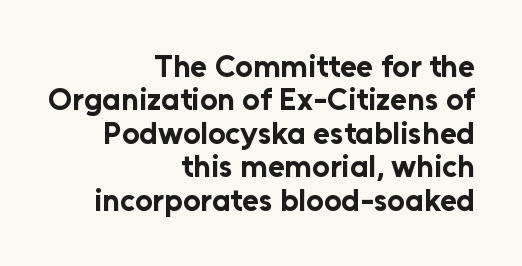
Nothing sits at the stroke ends, so this counts as sans-serif. How are the letters spaced? Ordinarily, with no added tracking. Line ends are locked; line starts wander. The letters advance in unequal steps, a hallmark of proportional type. Weight: bold.
